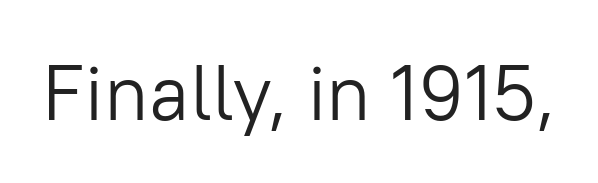
{"serif": "no", "italic": "no", "bold": "no", "weight": "light", "width": "normal", "stroke_contrast": "low", "x_height": "medium", "monospaced": "no", "underline": "no", "letter_spacing": "normal", "letter_spacing_em": 0.0, "glyph_px": 78}
